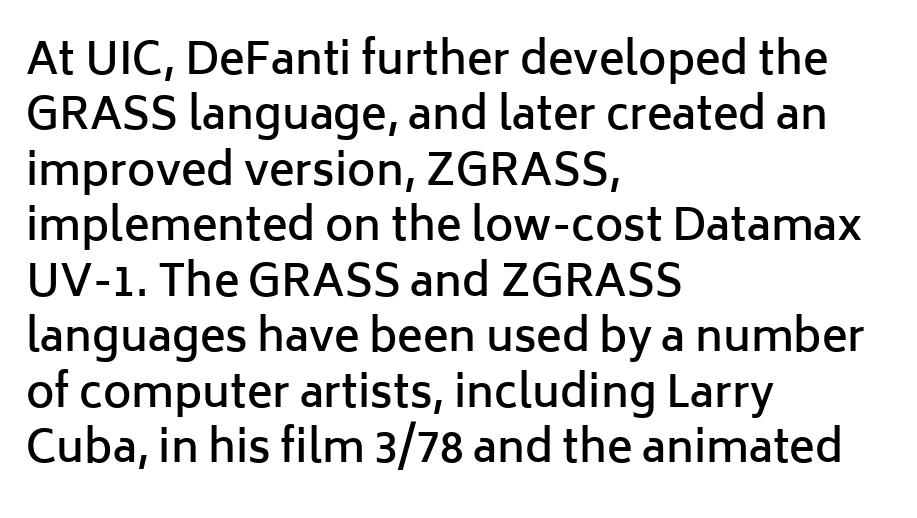
Descenders are the only things crossing below the line. Regular leading. This sample uses an upright cut, with every glyph sitting square on the baseline. The rendering anchors every line to the left-hand side. The glyphs in this specimen are sans serif. I'd describe the lettering as semibold — firm but not a full bold.
